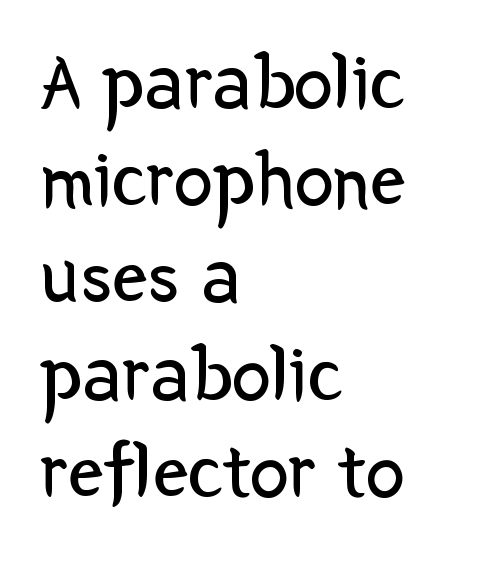
{"serif": "no", "italic": "no", "bold": "no", "weight": "regular", "width": "normal", "stroke_contrast": "low", "x_height": "medium", "monospaced": "no", "underline": "no", "align": "left", "line_spacing_ratio": 1.23, "letter_spacing": "normal", "letter_spacing_em": 0.0, "glyph_px": 79}
